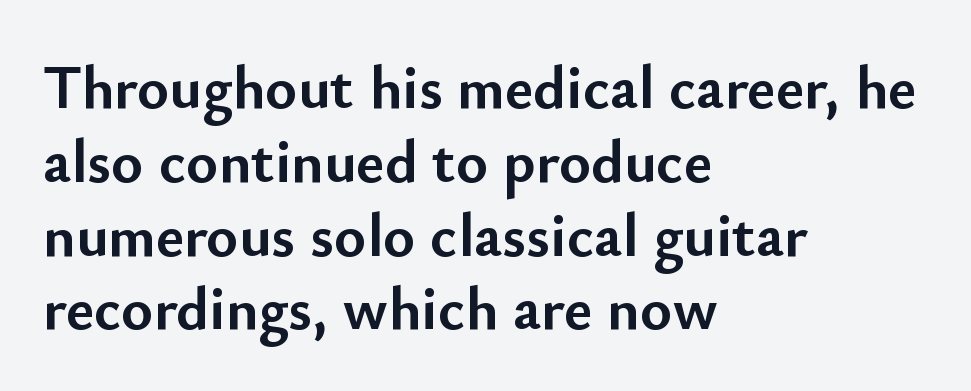
Q: Is the text bold? A: Yes.
Q: Is the text italic (slanted)? A: No, it is upright.
Q: Is the typeface a serif or a sans-serif typeface? A: Sans-serif.
Q: Is the text underlined? A: No.
Q: How is the paragraph aligned? A: Left-aligned.
Q: Is the spacing between letters normal or unusually wide? A: Normal.
Q: Width (condensed, normal, or wide)? A: Normal.
Q: Stroke contrast? A: Low.
Q: x-height? A: Small.
Q: Monospaced? A: No.
